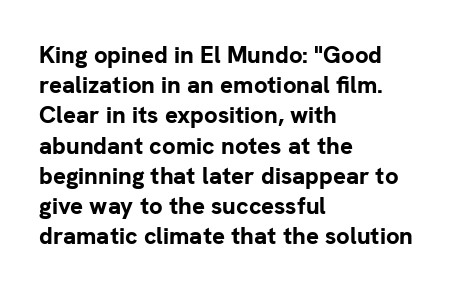
The image shows 24 px bold type, upright; set left-aligned, normal line spacing (1.26x), normal letter spacing, not underlined.
